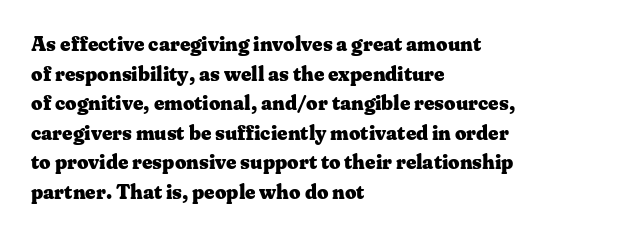
Q: Is the text bold? A: Yes.
Q: Is the text italic (slanted)? A: No, it is upright.
Q: Is the text underlined? A: No.
Q: How is the paragraph aligned? A: Left-aligned.
Q: Is the spacing between letters normal or unusually wide? A: Normal.
Q: Is the spacing between lines tight, normal or loose? A: Normal.
